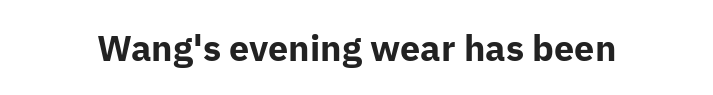
{"serif": "no", "italic": "no", "bold": "yes", "weight": "bold", "width": "normal", "stroke_contrast": "low", "x_height": "medium", "monospaced": "no", "underline": "no", "letter_spacing": "normal", "letter_spacing_em": 0.0, "glyph_px": 36}
